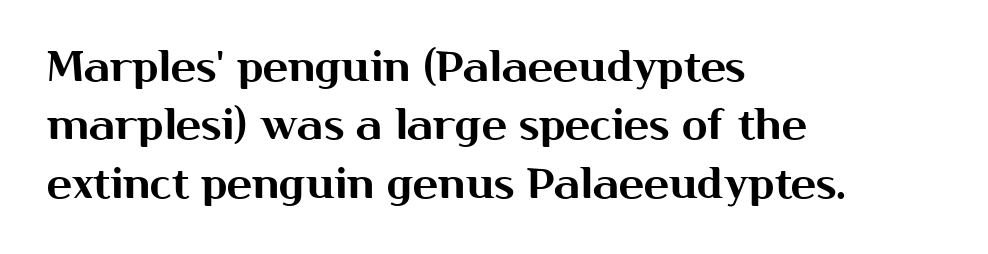
{"serif": "no", "italic": "no", "width": "normal", "stroke_contrast": "medium", "x_height": "medium", "monospaced": "no", "underline": "no", "align": "left", "line_spacing": "normal", "line_spacing_ratio": 1.39, "letter_spacing": "normal", "letter_spacing_em": 0.0, "glyph_px": 42}
